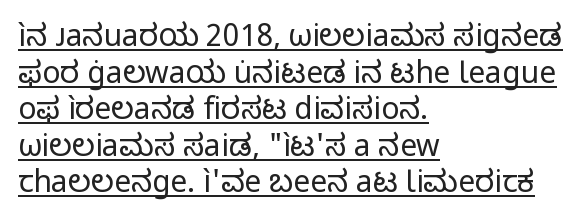
{"serif": "no", "italic": "no", "bold": "no", "weight": "regular", "width": "normal", "stroke_contrast": "low", "x_height": "medium", "monospaced": "no", "underline": "yes", "align": "left", "line_spacing_ratio": 1.22, "letter_spacing": "normal", "letter_spacing_em": 0.0, "glyph_px": 30}
